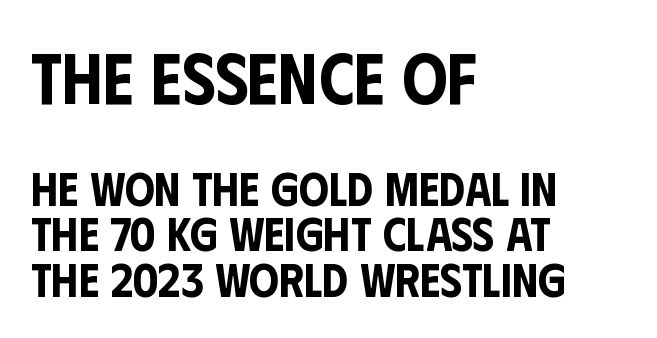
The image shows 71 px condensed sans-serif type, upright; set left-aligned, tight line spacing (0.97x), normal letter spacing, not underlined; the first (top) block is 1.51x larger; low stroke contrast and a large x-height.
